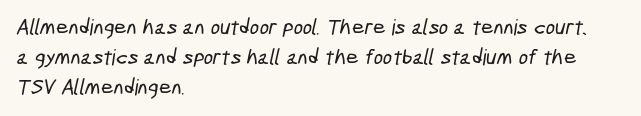
{"underline": "no", "align": "left", "line_spacing": "normal", "line_spacing_ratio": 1.37, "letter_spacing": "normal", "letter_spacing_em": 0.0, "glyph_px": 22}
